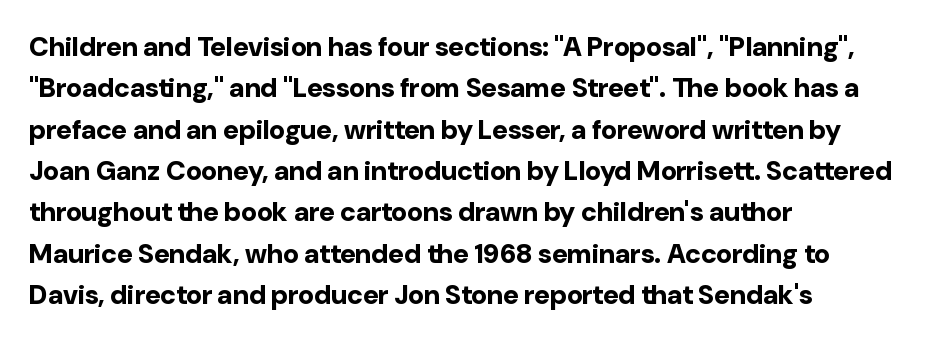
The image shows 27 px bold type, upright; set left-aligned, normal line spacing (1.53x), normal letter spacing, not underlined.
